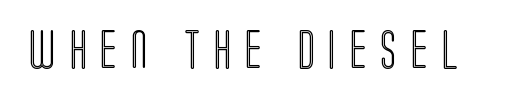
The image shows 39 px condensed type, upright; set unusually wide letter spacing (+0.36 em), not underlined; a large x-height.
